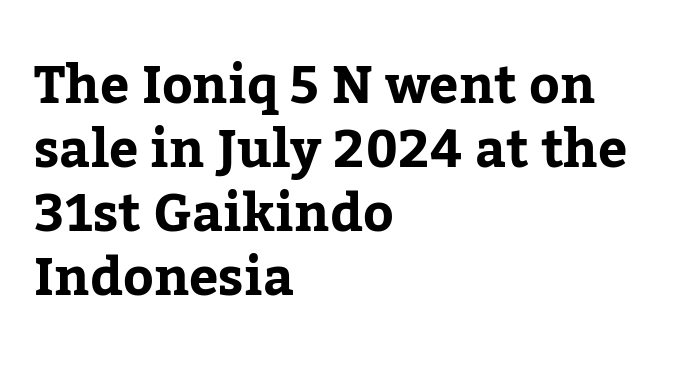
Each line starts at the same left margin while the right side varies. Notice how thick the strokes are: this is what a full bold looks like. Looks like regular typesetting: each glyph gets only the width it needs. The words here are not underlined. The typography opts for an upright posture over an oblique one. The characters display serif detailing at their extremities.
